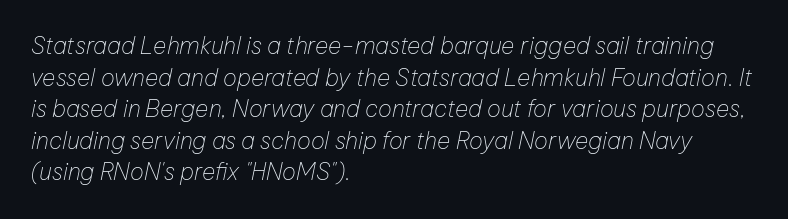
The image shows 23 px text type, italic (leaning right); set left-aligned, normal line spacing (1.37x), normal letter spacing, not underlined.
